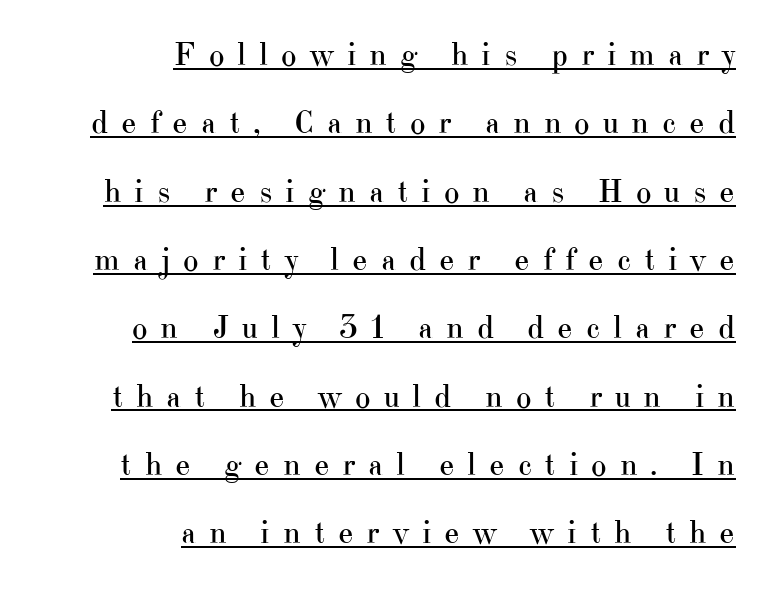
A baseline rule has been typeset under these characters. Does the copy run flush right? Yes — the right margin is perfectly even. Typographically, this falls in the serif category. The designer dialed line spacing up above the default. You could not count columns in this text — the font is proportionally spaced.
